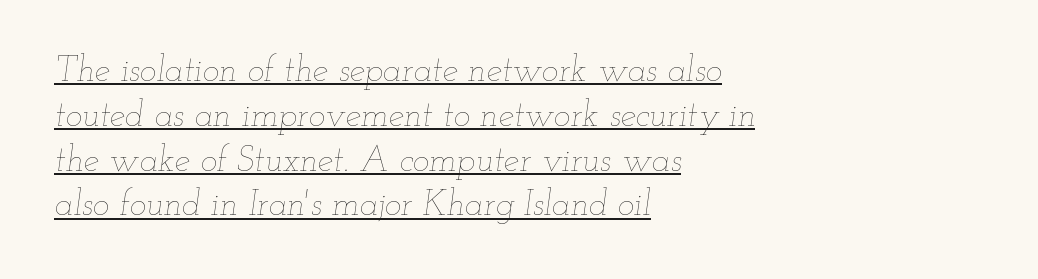
The image shows 35 px thin, wide type, italic (leaning right); set left-aligned, normal line spacing (1.28x), normal letter spacing, underlined; low stroke contrast and a small x-height.
